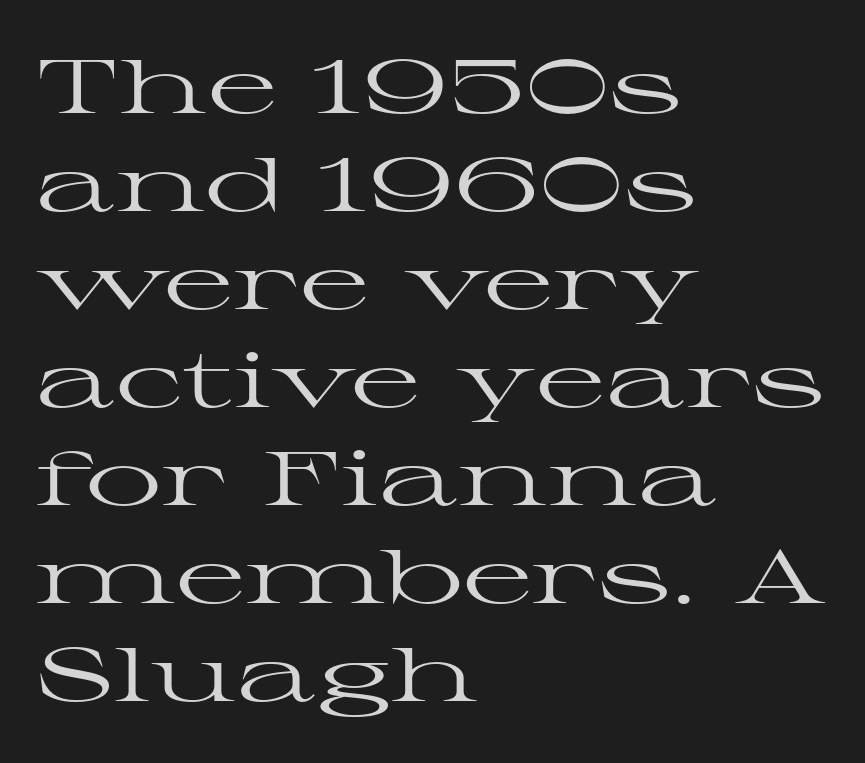
The image shows 76 px regular-weight, wide serif type, upright; set left-aligned, normal line spacing (1.29x), normal letter spacing, not underlined; high stroke contrast and a medium x-height.
